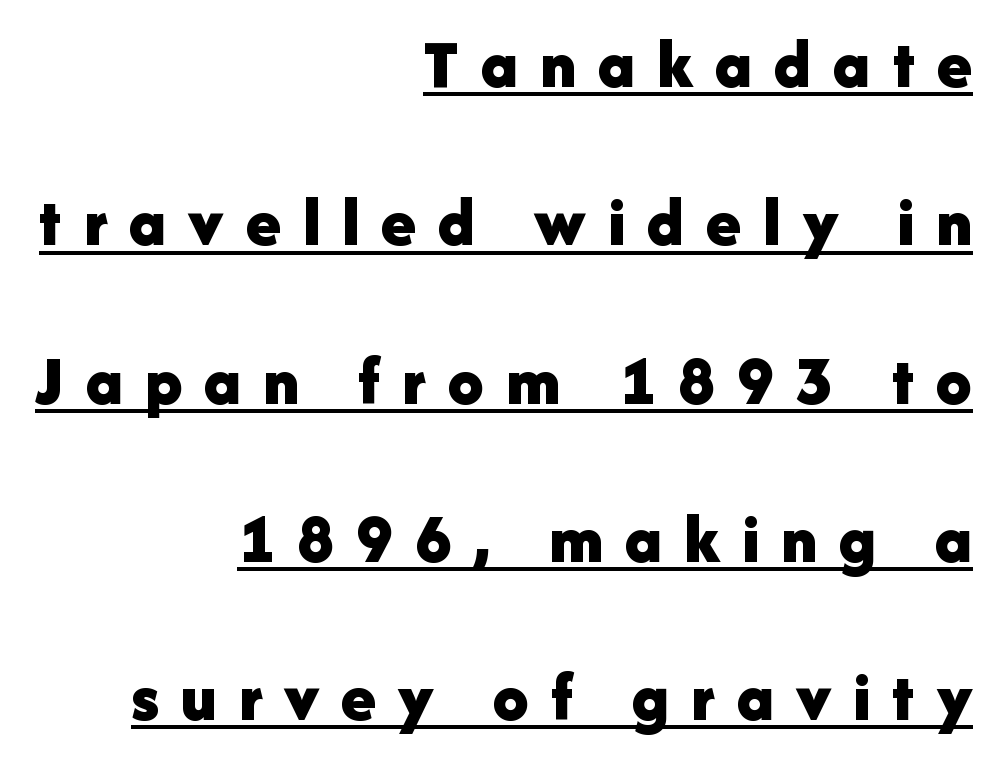
The image shows 71 px bold sans-serif type, upright; set right-aligned, loose line spacing (2.23x), unusually wide letter spacing (+0.31 em), underlined; low stroke contrast and a medium x-height.
